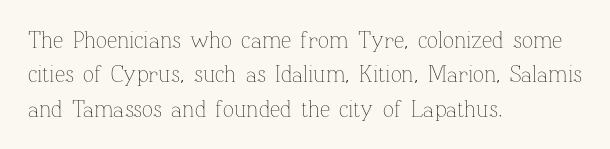
The vertical gap from one line to the next is medium. These lines were composed using upright roman letters. Horizontal alignment here is leftward, the default for most running prose. The gaps between neighbouring characters are ordinary and unremarkable. Weight: regular or lighter.
